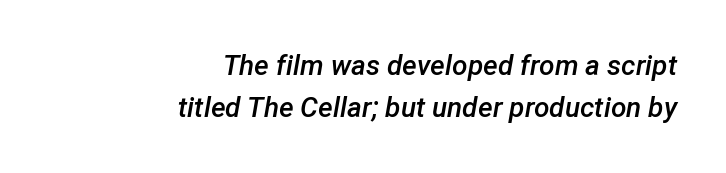
Is the type slanted? Yes — the strokes lean at a clear angle. The leading is moderate, giving the passage an even texture. Notice how the passage keeps a crisp vertical edge on the right only. Check the space under the baseline: it is left empty. Compared with typical body copy, the letter spacing here is the same.
